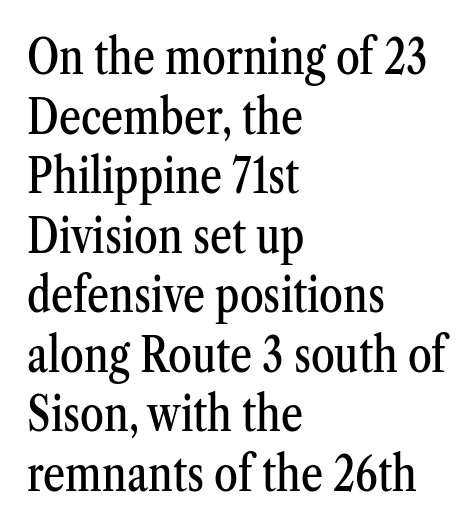
The image shows 48 px condensed serif type, upright; set left-aligned, line spacing 1.24x, normal letter spacing, not underlined; medium stroke contrast and a medium x-height.
